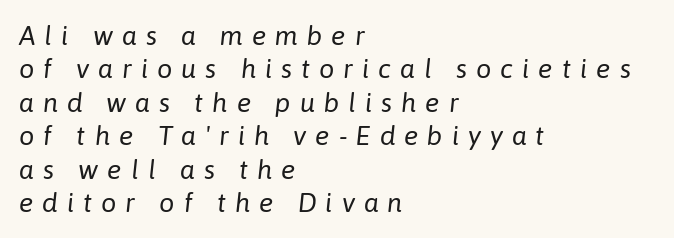
Check the space under the baseline: it is left empty. Posture: slanted. Weight: in the light-to-regular range. Glyph-to-glyph distance is far greater than everyday printed text.
